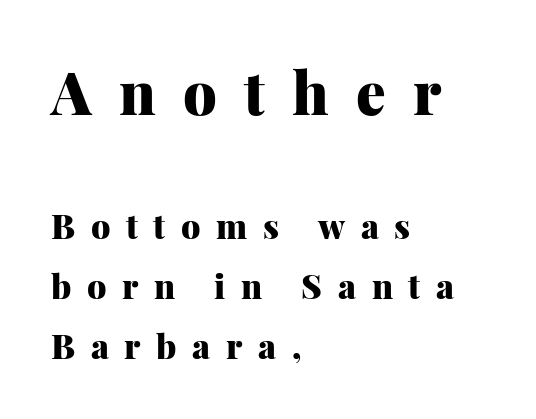
Q: Is the text bold? A: Yes.
Q: Is the text italic (slanted)? A: No, it is upright.
Q: Is the typeface a serif or a sans-serif typeface? A: Serif.
Q: Is the text underlined? A: No.
Q: How is the paragraph aligned? A: Left-aligned.
Q: Is the spacing between letters normal or unusually wide? A: Unusually wide.
Q: Which block of text is set in a larger size, the first (top) or the second (bottom)? A: The first (top) one.
Q: Width (condensed, normal, or wide)? A: Normal.
Q: Stroke contrast? A: Medium.
Q: x-height? A: Medium.
Q: Monospaced? A: No.
